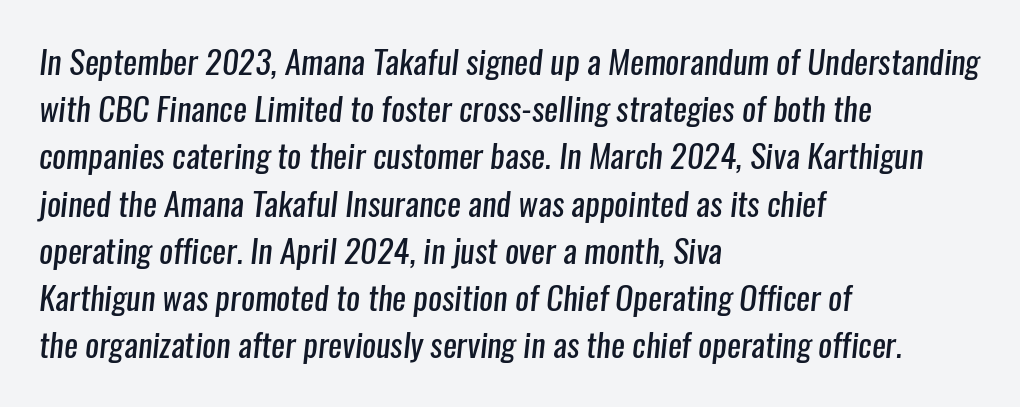
{"serif": "no", "bold": "no", "weight": "regular", "width": "condensed", "stroke_contrast": "low", "x_height": "medium", "monospaced": "no", "underline": "no", "align": "left", "line_spacing": "normal", "line_spacing_ratio": 1.43, "letter_spacing": "normal", "letter_spacing_em": 0.0, "glyph_px": 33}
